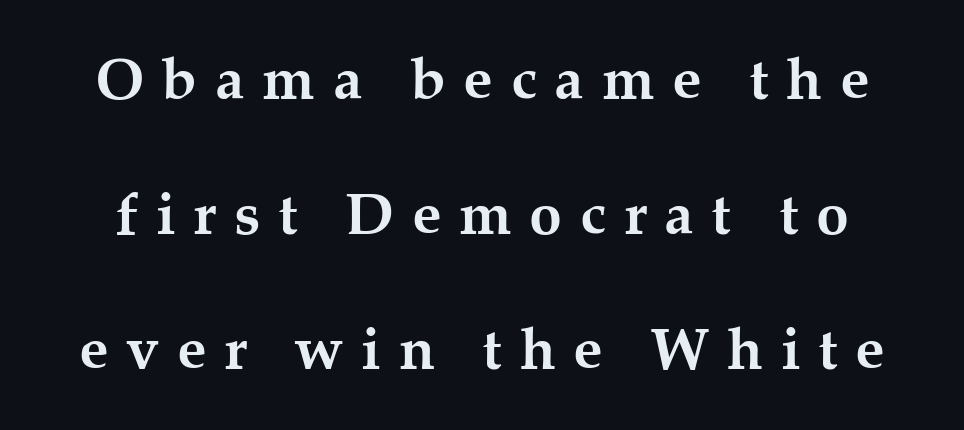
The image shows 59 px semibold serif type, upright; set loose line spacing (2.29x), unusually wide letter spacing (+0.3 em), not underlined; medium stroke contrast and a medium x-height.
